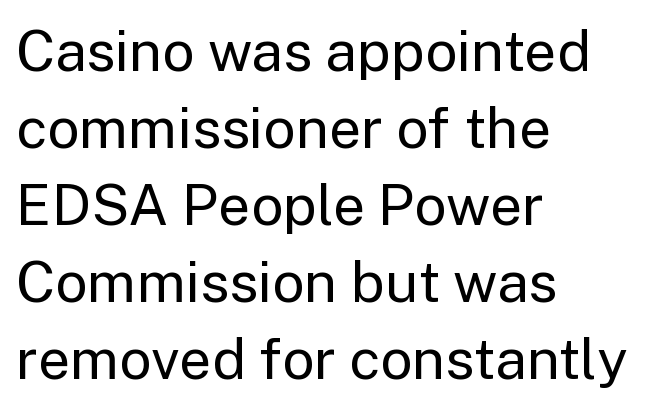
Is there much room between lines? A standard amount, neither cramped nor airy. Posture: vertical. Character widths vary here, with narrow letters taking less room than wide ones. The font family rendered here belongs to the sans-serif group. These lines keep a tight, regular rhythm from letter to letter.
